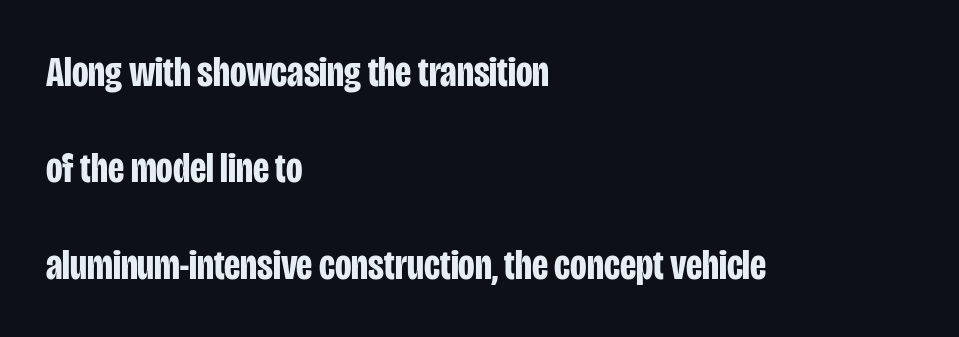
{"serif": "no", "italic": "no", "bold": "yes", "weight": "bold", "width": "condensed", "stroke_contrast": "low", "x_height": "large", "monospaced": "no", "underline": "no", "align": "left", "line_spacing": "loose", "line_spacing_ratio": 2.24, "letter_spacing": "normal", "letter_spacing_em": 0.0, "glyph_px": 43}
